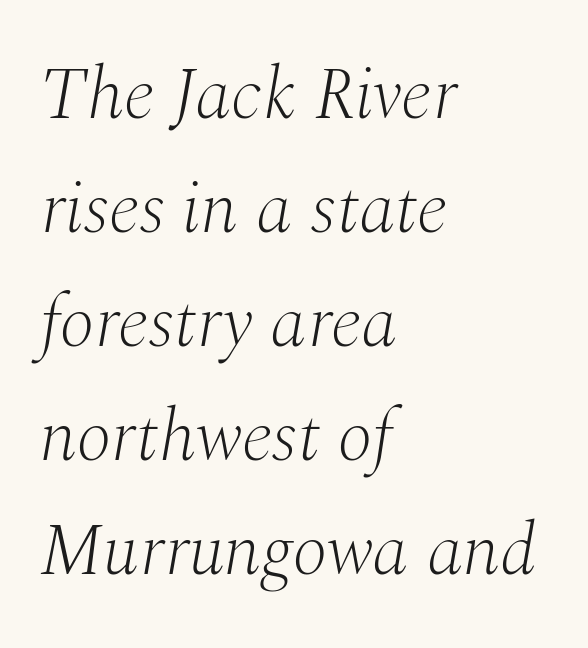
The image shows 73 px light serif type, italic (leaning right); set left-aligned, normal line spacing (1.56x), normal letter spacing, not underlined; medium stroke contrast and a medium x-height.
